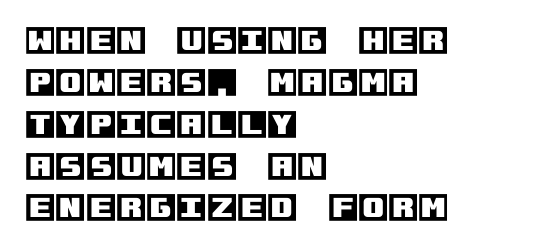
The image shows 31 px text type, upright; set left-aligned, normal line spacing (1.35x), normal letter spacing, not underlined; a large x-height.
